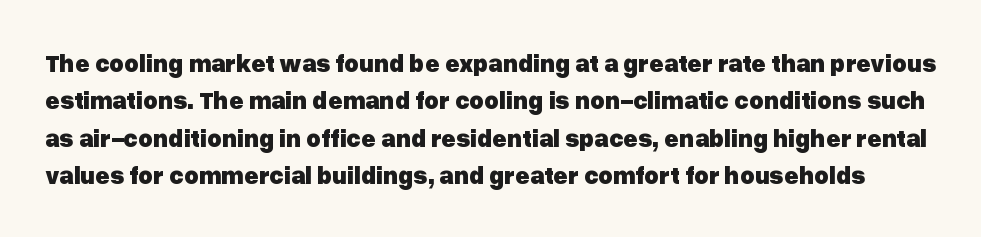
Q: Is the text bold? A: Yes.
Q: Is the text italic (slanted)? A: No, it is upright.
Q: Is the text underlined? A: No.
Q: Is the spacing between letters normal or unusually wide? A: Normal.
Q: Is the spacing between lines tight, normal or loose? A: Normal.
